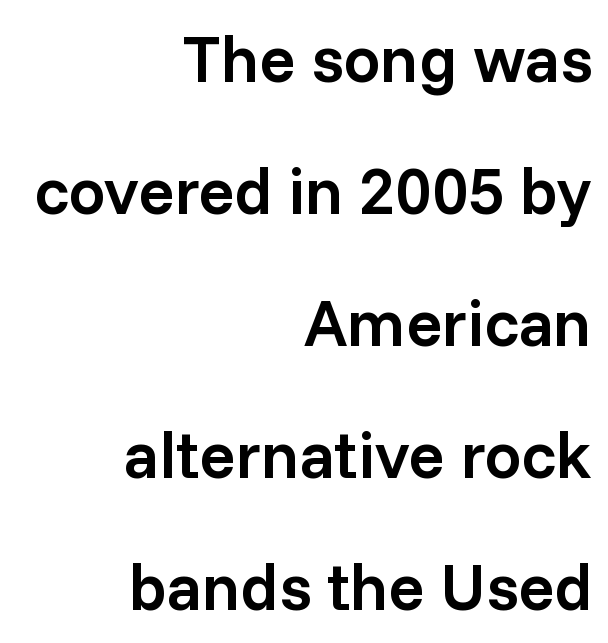
The image shows 66 px semibold sans-serif type, upright; set right-aligned, loose line spacing (2.0x), normal letter spacing, not underlined; low stroke contrast and a medium x-height.
